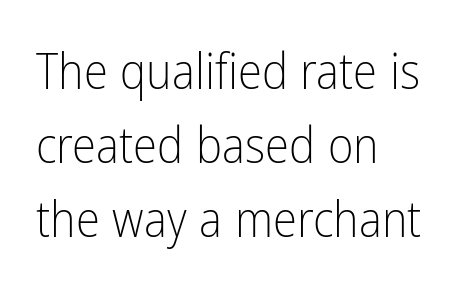
The passage shown has conventional tracking throughout. Each letter keeps its own natural width here, so spacing adapts to shape. If you drew a ruler down the left edge, every line would touch it. Is this a sans? Yes — the strokes have no serifs. The passage shown stacks its lines at a standard gap.
